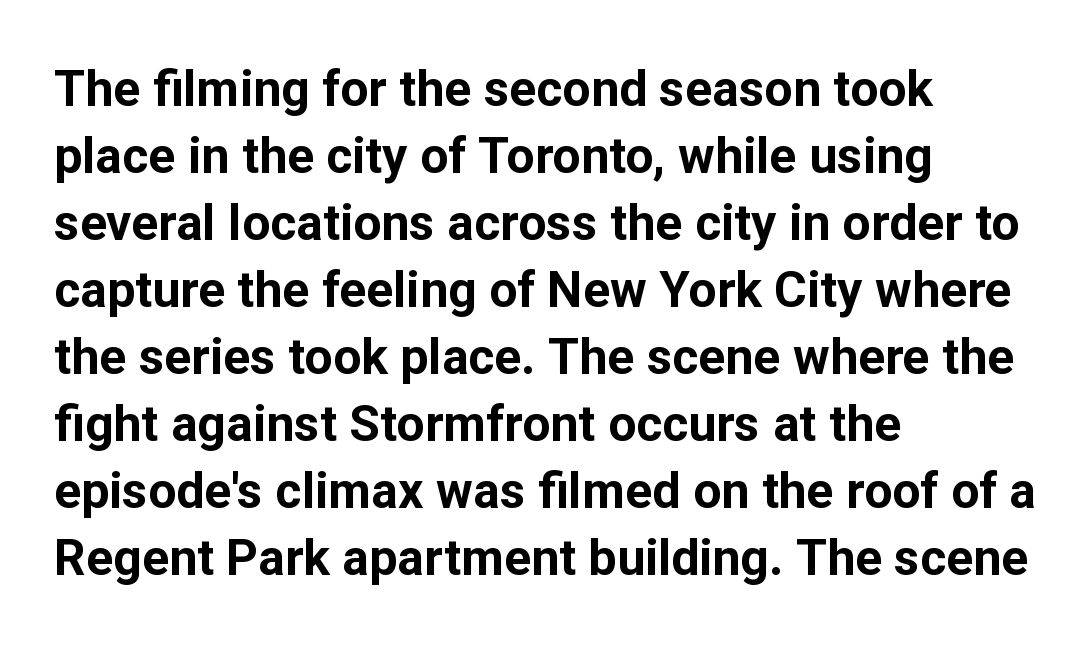
{"serif": "no", "italic": "no", "bold": "yes", "weight": "bold", "width": "normal", "stroke_contrast": "low", "x_height": "medium", "monospaced": "no", "underline": "no", "align": "left", "line_spacing": "normal", "line_spacing_ratio": 1.34, "letter_spacing": "normal", "letter_spacing_em": 0.0, "glyph_px": 50}
